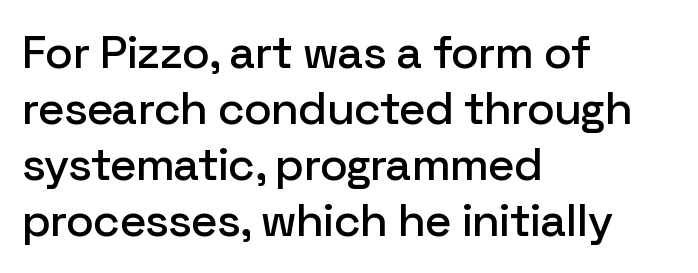
{"serif": "no", "italic": "no", "width": "normal", "stroke_contrast": "low", "x_height": "medium", "monospaced": "no", "underline": "no", "align": "left", "line_spacing_ratio": 1.22, "letter_spacing": "normal", "letter_spacing_em": 0.0, "glyph_px": 46}
